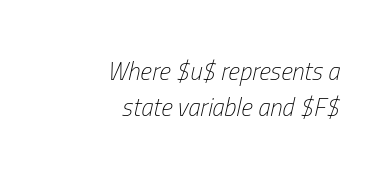
Q: Is the text bold? A: No.
Q: Is the text italic (slanted)? A: Yes, it leans right by about 13 degrees.
Q: Is the text underlined? A: No.
Q: How is the paragraph aligned? A: Right-aligned.
Q: Is the spacing between letters normal or unusually wide? A: Normal.
Q: Is the spacing between lines tight, normal or loose? A: Normal.
